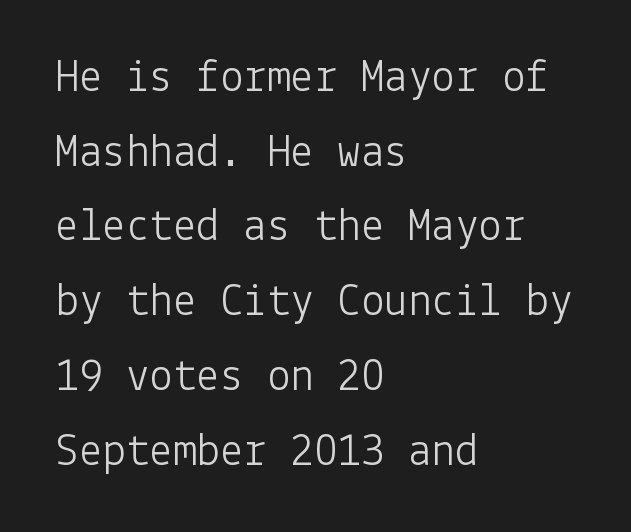
{"serif": "no", "italic": "no", "bold": "no", "weight": "light", "width": "normal", "stroke_contrast": "low", "x_height": "medium", "underline": "no", "align": "left", "line_spacing": "normal", "line_spacing_ratio": 1.59, "letter_spacing": "normal", "letter_spacing_em": 0.0, "glyph_px": 47}
